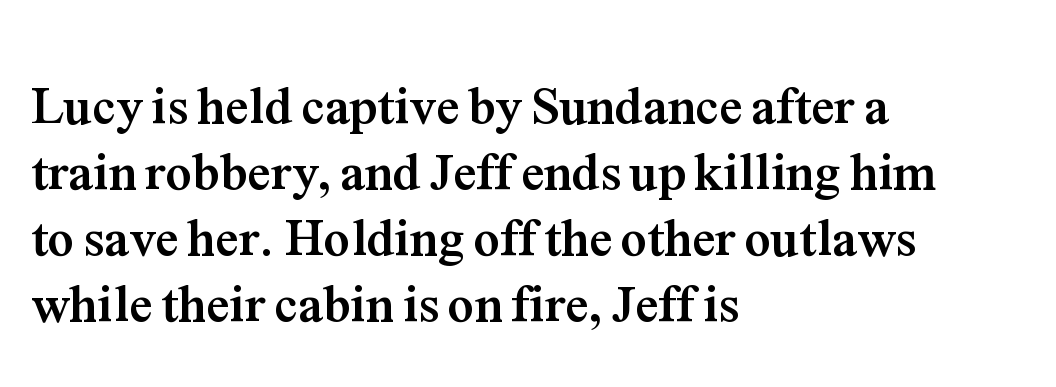
The image shows 52 px semibold serif type, upright; set left-aligned, normal line spacing (1.27x), normal letter spacing, not underlined; medium stroke contrast and a medium x-height.
